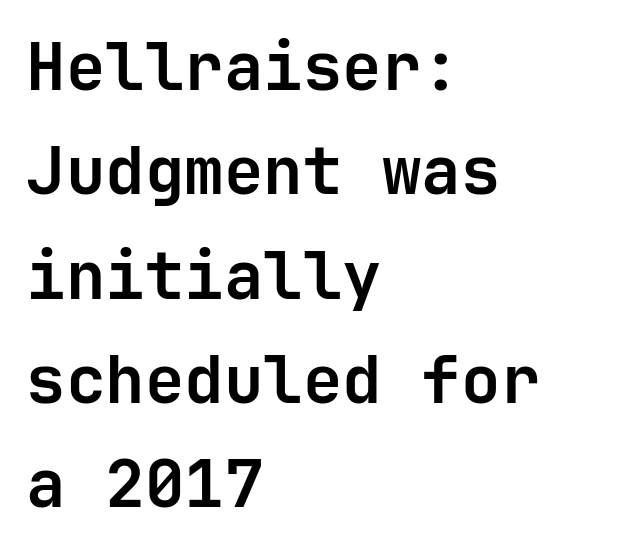
{"serif": "no", "italic": "no", "bold": "yes", "weight": "semibold", "width": "normal", "stroke_contrast": "low", "x_height": "medium", "underline": "no", "align": "left", "line_spacing": "normal", "line_spacing_ratio": 1.58, "letter_spacing": "normal", "letter_spacing_em": 0.0, "glyph_px": 66}
